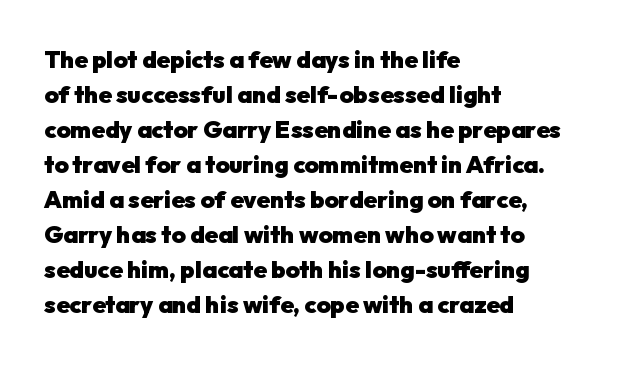
The image shows 24 px bold type, upright; set left-aligned, normal line spacing (1.46x), normal letter spacing, not underlined.
